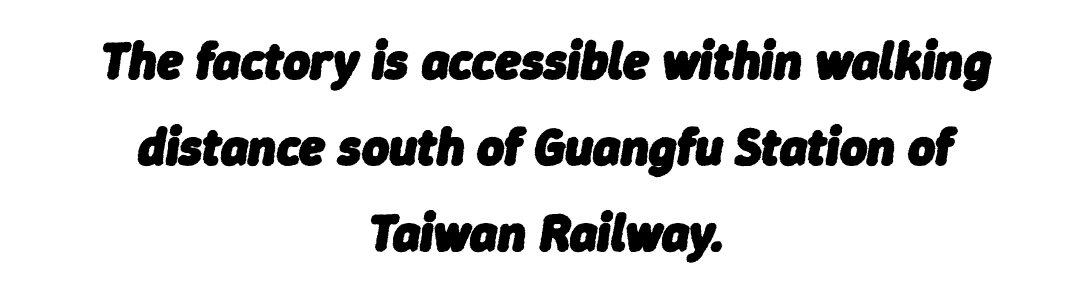
Does the weight exceed regular? Yes, all the way to bold. The whitespace from short lines is split evenly between both sides. You could call the tracking neutral — neither tight nor loose. The vertical gap from one line to the next is medium.
